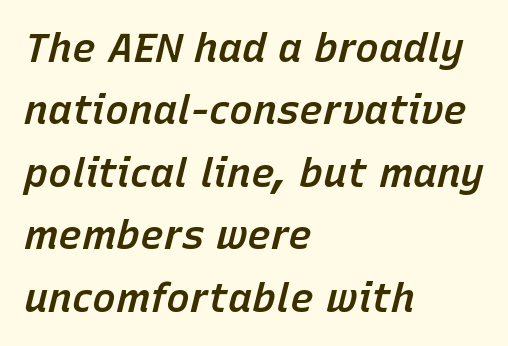
The image shows 40 px semibold type, italic (leaning right); set left-aligned, normal line spacing (1.56x), normal letter spacing, not underlined; low stroke contrast and a medium x-height.
